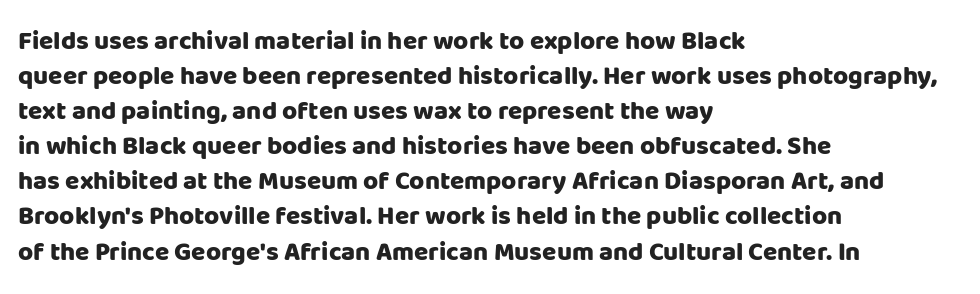
{"italic": "no", "bold": "yes", "underline": "no", "align": "left", "line_spacing": "normal", "line_spacing_ratio": 1.35, "letter_spacing": "normal", "letter_spacing_em": 0.0, "glyph_px": 26}
